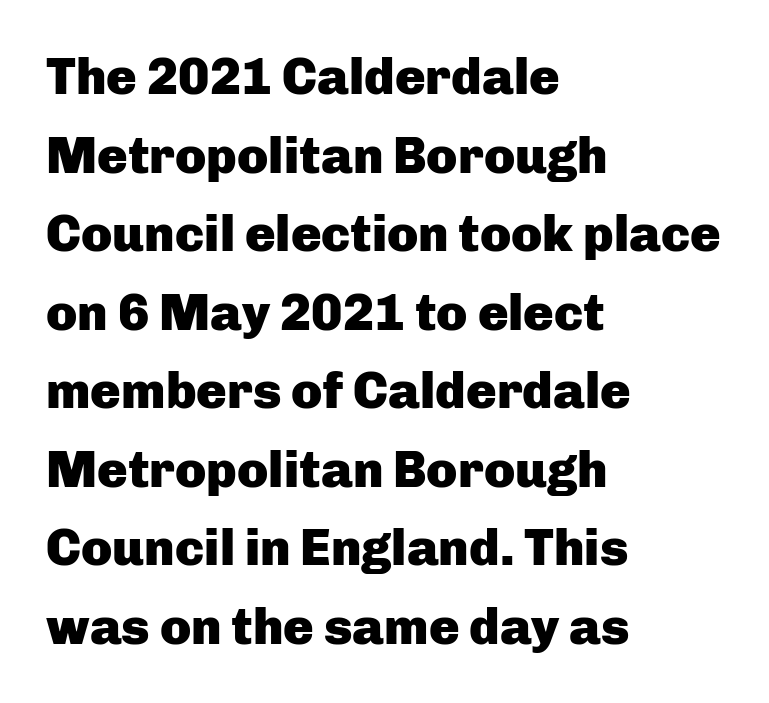
{"serif": "no", "italic": "no", "bold": "yes", "weight": "heavy", "width": "normal", "stroke_contrast": "low", "x_height": "medium", "monospaced": "no", "underline": "no", "align": "left", "line_spacing": "normal", "line_spacing_ratio": 1.54, "letter_spacing": "normal", "letter_spacing_em": 0.0, "glyph_px": 51}
